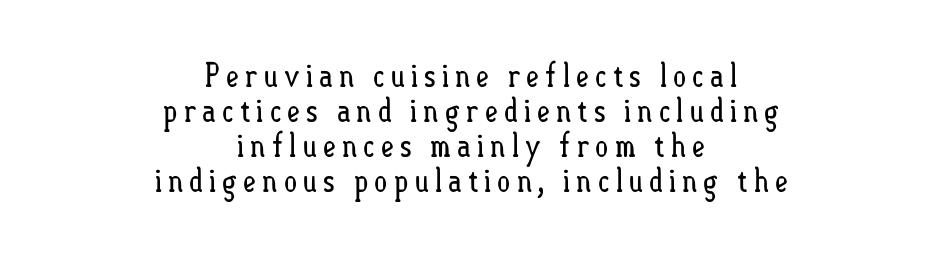
The image shows 33 px regular-weight, condensed type, upright; set centered, tight line spacing (1.06x), not underlined; low stroke contrast and a small x-height.
